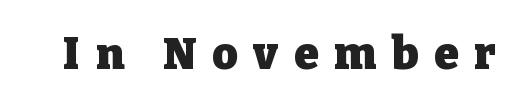
The letters stand upright; this is a roman face. This is serif lettering, the kind often seen in printed books. Between one letter and the next there's a generous, obvious gap. These lines carry a lot of weight — the face is fully bold. Each letter keeps its own natural width here, so spacing adapts to shape. The space beneath each line is pristine and unruled.
